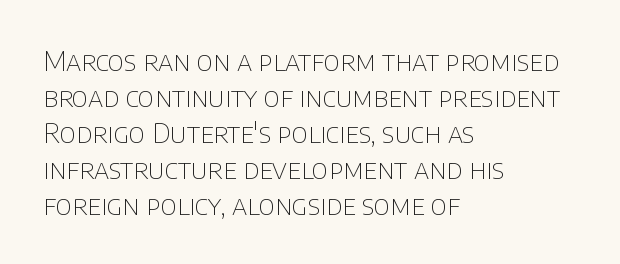
The image shows 27 px text type, upright; set left-aligned, normal line spacing (1.33x), normal letter spacing, not underlined.
